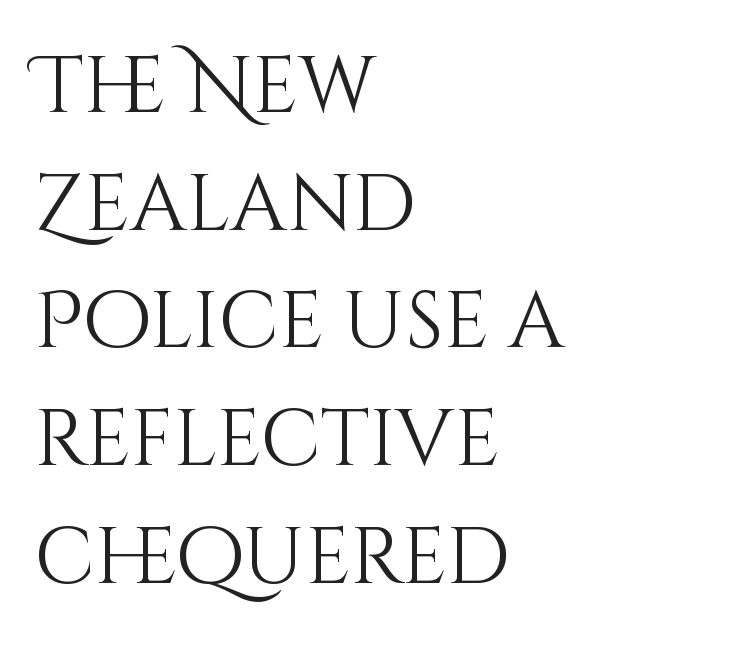
The image shows 79 px light type, upright; set left-aligned, normal line spacing (1.49x), normal letter spacing, not underlined; medium stroke contrast and a large x-height.
